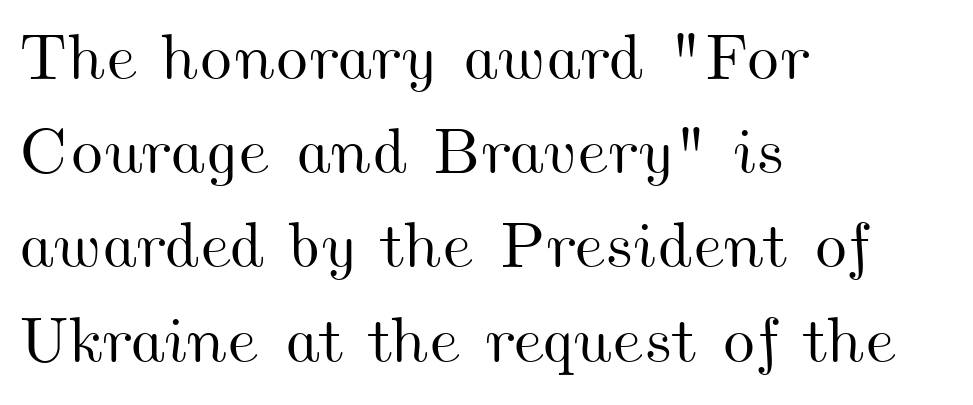
The image shows 65 px wide type; set left-aligned, normal line spacing (1.45x), normal letter spacing, not underlined; medium stroke contrast and a small x-height.
